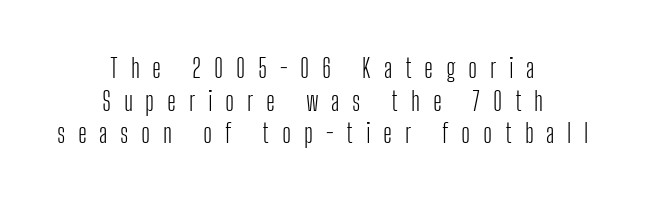
The image shows 27 px text type, upright; set centered, line spacing 1.21x, unusually wide letter spacing (+0.47 em), not underlined.
